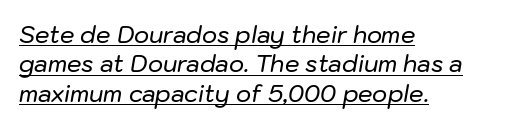
Q: Is the text italic (slanted)? A: Yes, it leans right by about 10 degrees.
Q: Is the text underlined? A: Yes.
Q: How is the paragraph aligned? A: Left-aligned.
Q: Is the spacing between letters normal or unusually wide? A: Normal.
Q: Is the spacing between lines tight, normal or loose? A: Normal.
